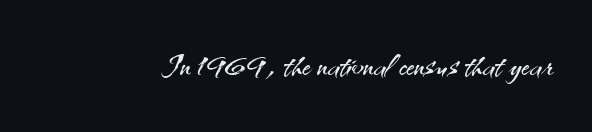
The image shows 45 px light sans-serif type; set normal letter spacing, not underlined; medium stroke contrast and a small x-height.
